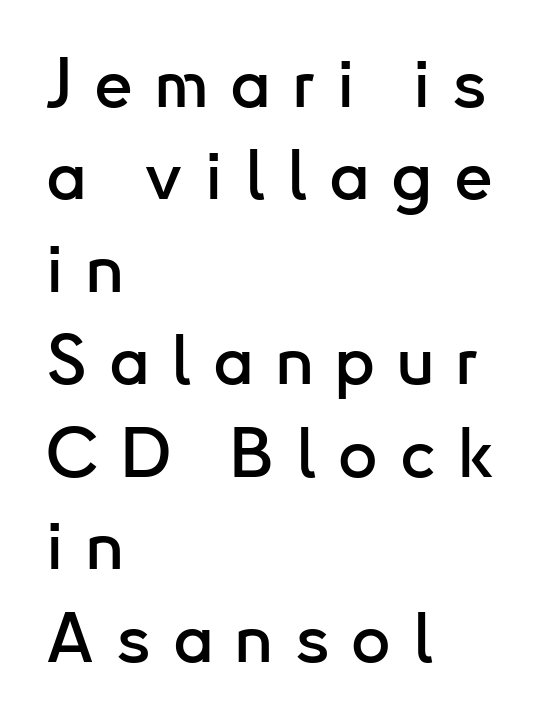
The image shows 69 px sans-serif type, upright; set left-aligned, normal line spacing (1.34x), unusually wide letter spacing (+0.32 em), not underlined; low stroke contrast and a small x-height.
